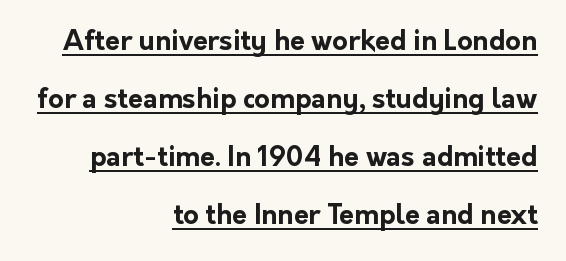
Q: Is the text bold? A: Yes.
Q: Is the text italic (slanted)? A: No, it is upright.
Q: Is the text underlined? A: Yes.
Q: How is the paragraph aligned? A: Right-aligned.
Q: Is the spacing between letters normal or unusually wide? A: Normal.
Q: Is the spacing between lines tight, normal or loose? A: Loose.
